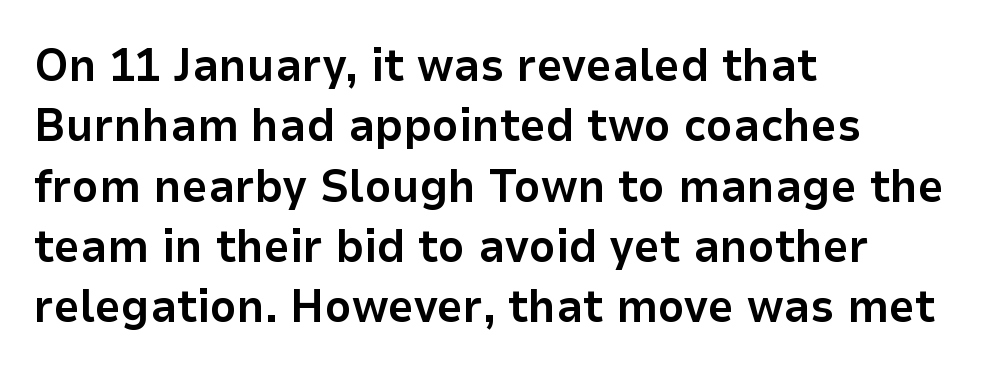
Vertical spacing — default. A typesetter would call this zero additional tracking. Every character sits straight up, as roman type does. Each letter keeps its own natural width here, so spacing adapts to shape. This is sans-serif lettering, the kind often seen on screens and signage.
